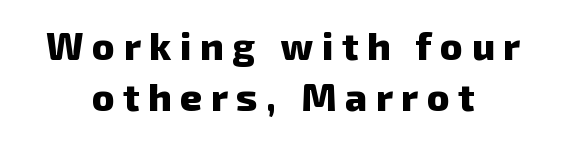
The image shows 38 px heavy sans-serif type; set centered, normal line spacing (1.35x), unusually wide letter spacing (+0.23 em), not underlined; low stroke contrast and a medium x-height.
